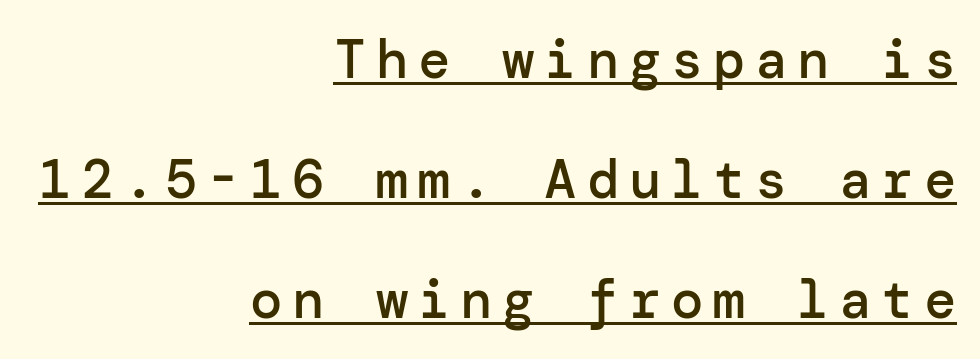
Line spacing here is loose. This sample uses an upright cut, with every glyph sitting square on the baseline. The words here are underlined. The designer went with a sans here, leaving each stem footless. All the whitespace from short lines collects on the left.
